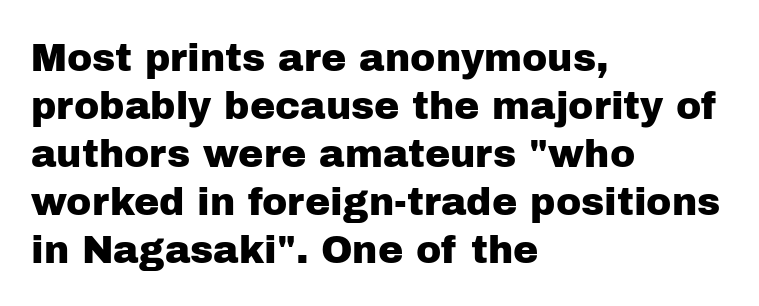
Is the letter spacing exaggerated? No — it looks like the ordinary default. The rendering uses natural spacing where letterforms have individual widths. Posture: upright roman. Summary of vertical rhythm: regular, with standard interline spacing. Notice how the passage keeps a crisp vertical edge on the left only.
